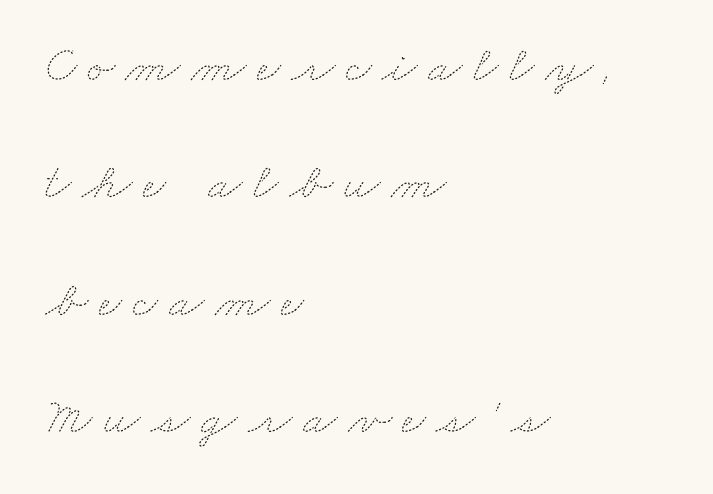
The lines are spread far apart with generous leading. Casual observation: everything's shoved over to the left. Descender tails drop into unmarked territory. The characters are drawn with everyday or finer stroke widths. Does extra space separate the letters? Yes, quite a lot of it. Proportional: the letters do not fall into vertical columns.
